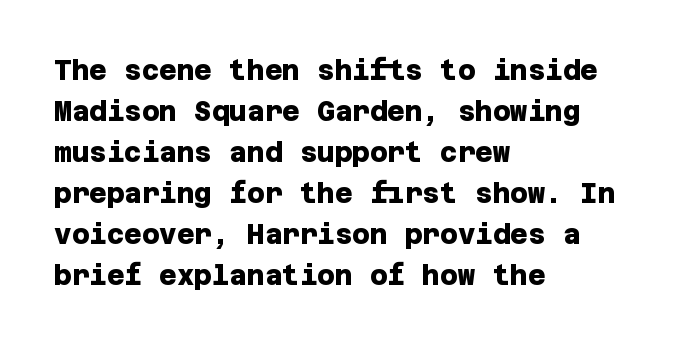
The image shows 27 px bold type; set left-aligned, normal line spacing (1.52x), normal letter spacing, not underlined.
